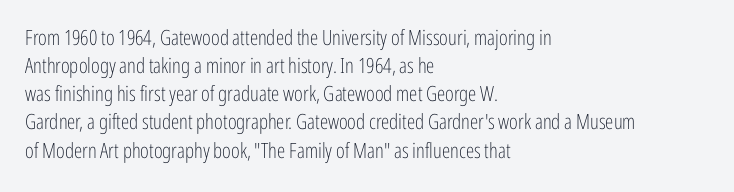
{"italic": "no", "bold": "no", "underline": "no", "align": "left", "line_spacing": "normal", "line_spacing_ratio": 1.34, "letter_spacing": "normal", "letter_spacing_em": 0.0, "glyph_px": 21}
